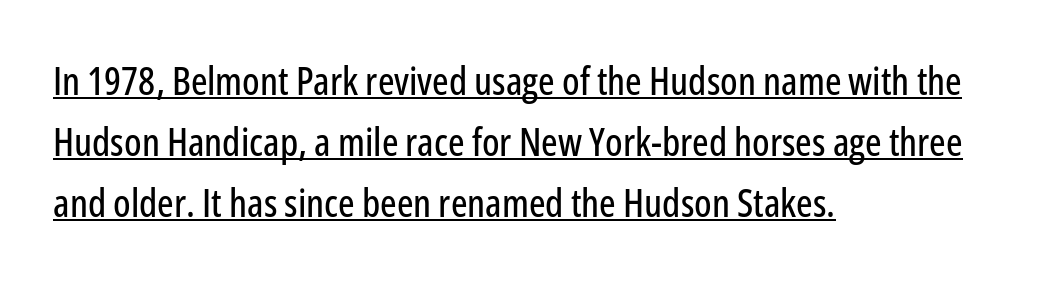
Emphasis is given by a line drawn under the lettering. No italicization has been applied; the sample stays upright. Inter-character spacing is left at the font's built-in metrics. Here the designer chose a conventional face with non-uniform glyph widths. Are there feet on the stems? There aren't — it's a sans.
